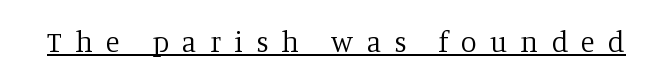
The image shows 29 px regular-weight serif type, upright; set unusually wide letter spacing (+0.45 em), underlined; low stroke contrast and a large x-height.
